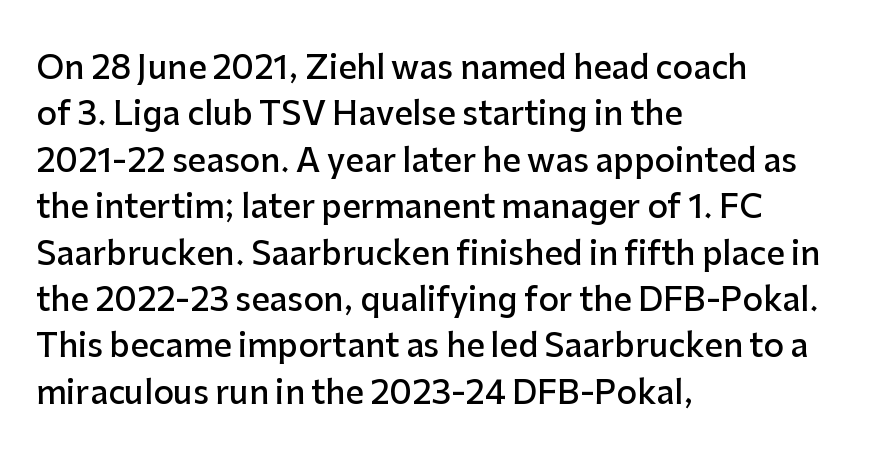
Q: Is the text bold? A: Semi-bold.
Q: Is the text italic (slanted)? A: No, it is upright.
Q: Is the typeface a serif or a sans-serif typeface? A: Sans-serif.
Q: Is the text underlined? A: No.
Q: How is the paragraph aligned? A: Left-aligned.
Q: Is the spacing between letters normal or unusually wide? A: Normal.
Q: Is the spacing between lines tight, normal or loose? A: Normal.
Q: Width (condensed, normal, or wide)? A: Normal.
Q: Stroke contrast? A: Low.
Q: x-height? A: Medium.
Q: Monospaced? A: No.
